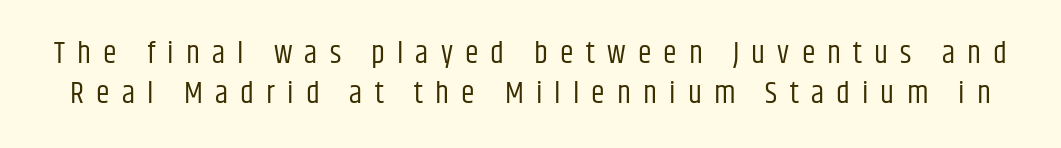
{"serif": "no", "italic": "no", "bold": "no", "weight": "regular", "width": "condensed", "stroke_contrast": "low", "x_height": "large", "monospaced": "no", "underline": "no", "line_spacing": "normal", "line_spacing_ratio": 1.29, "letter_spacing": "wide", "letter_spacing_em": 0.39, "glyph_px": 31}
